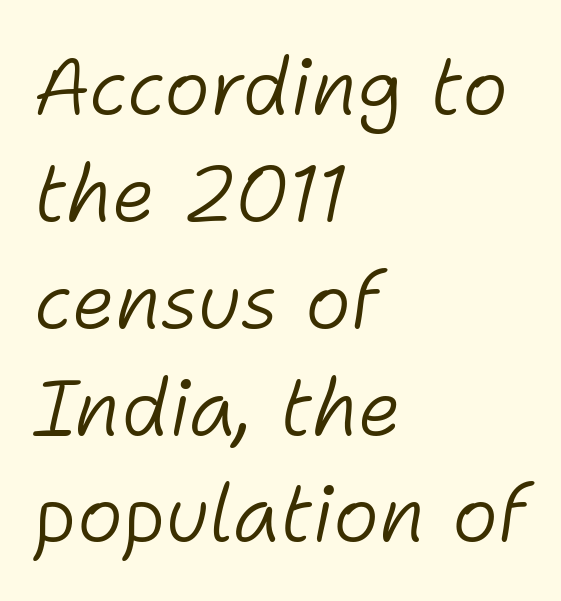
These lines keep a tight, regular rhythm from letter to letter. The lettering tilts uniformly, giving the passage an italic look. The typesetting does not lean heavy: it is not bold. Honestly, there is no underline to notice here at all.
